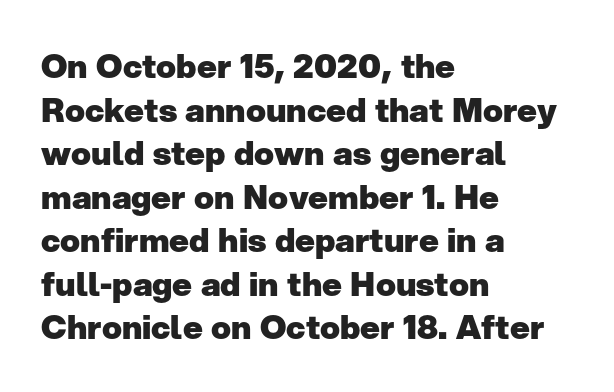
Q: Is the text bold? A: Yes.
Q: Is the text italic (slanted)? A: No, it is upright.
Q: Is the typeface a serif or a sans-serif typeface? A: Sans-serif.
Q: Is the text underlined? A: No.
Q: How is the paragraph aligned? A: Left-aligned.
Q: Is the spacing between letters normal or unusually wide? A: Normal.
Q: Is the spacing between lines tight, normal or loose? A: Normal.
Q: Width (condensed, normal, or wide)? A: Normal.
Q: Stroke contrast? A: Low.
Q: x-height? A: Medium.
Q: Monospaced? A: No.
